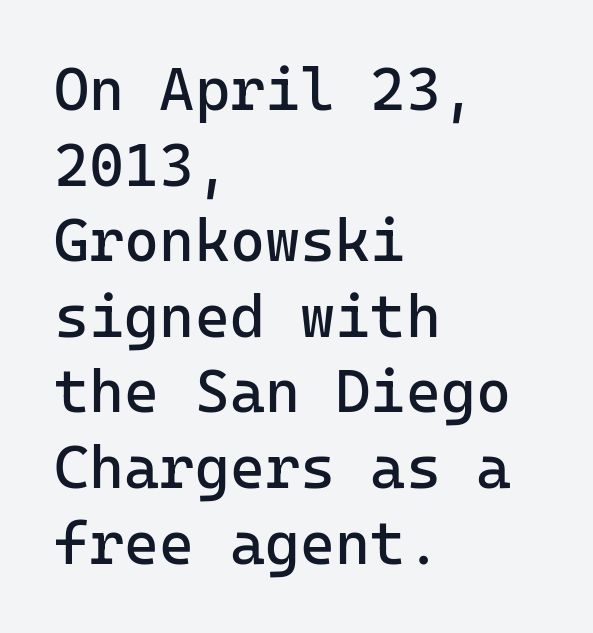
What stands out about the letter spacing? Nothing — it is the standard amount. Does the copy run flush right? No — it runs flush left. A light-to-regular cut is what we see here. Unlike italic type, these characters show no tilt at all.
